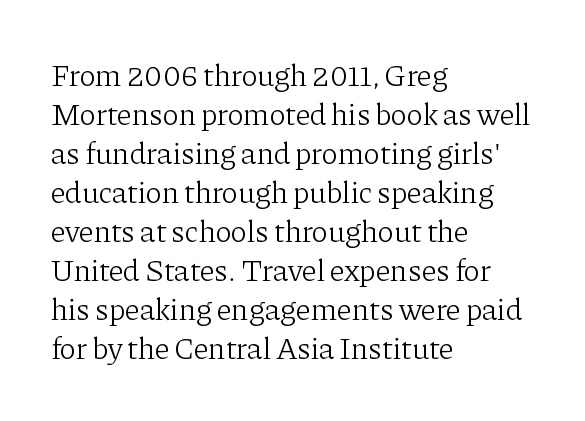
Q: Is the text bold? A: No.
Q: Is the text italic (slanted)? A: No, it is upright.
Q: Is the typeface a serif or a sans-serif typeface? A: Serif.
Q: Is the text underlined? A: No.
Q: How is the paragraph aligned? A: Left-aligned.
Q: Is the spacing between letters normal or unusually wide? A: Normal.
Q: Is the spacing between lines tight, normal or loose? A: Normal.
Q: Width (condensed, normal, or wide)? A: Normal.
Q: Stroke contrast? A: Low.
Q: x-height? A: Medium.
Q: Monospaced? A: No.
